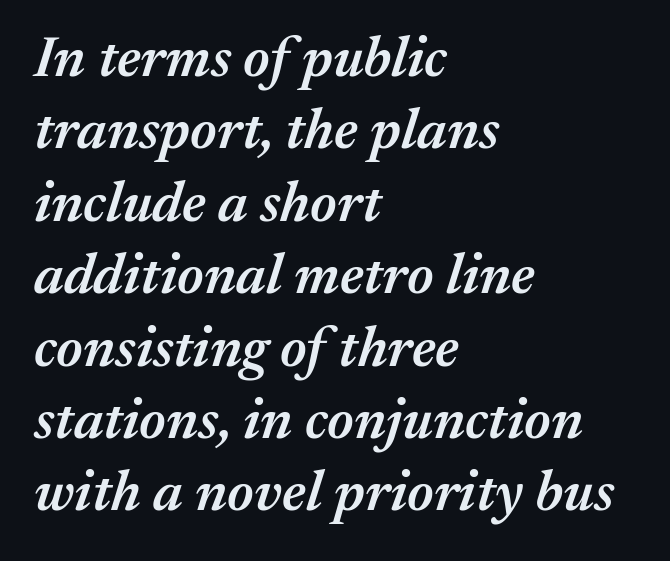
Each glyph is drawn with semibold strokes, heavier than normal yet not fully bold. A classic flush-left, rag-right setting is used for this passage. The gap between lines stays unmarked. Inter-character spacing is left at the font's built-in metrics. Quick note: italic. Character widths vary here, with narrow letters taking less room than wide ones.
